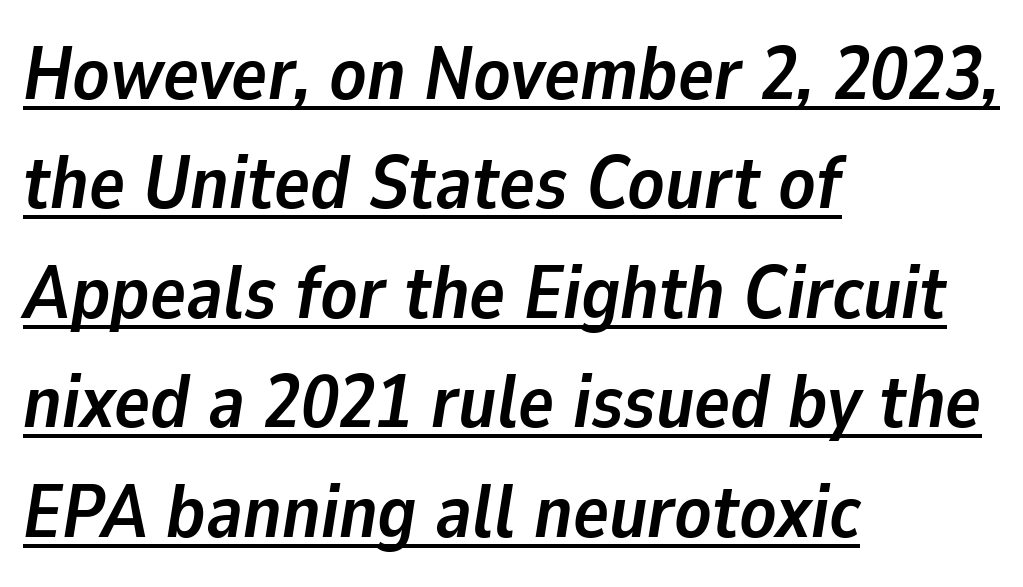
{"italic": "yes", "lean": "right", "slant_degrees": 9, "bold": "yes", "weight": "semibold", "width": "normal", "stroke_contrast": "low", "x_height": "medium", "monospaced": "no", "underline": "yes", "align": "left", "line_spacing": "normal", "line_spacing_ratio": 1.46, "letter_spacing": "normal", "letter_spacing_em": 0.0, "glyph_px": 75}
